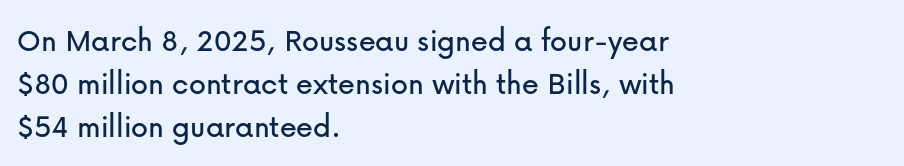
{"serif": "no", "italic": "no", "width": "normal", "stroke_contrast": "low", "x_height": "medium", "monospaced": "no", "underline": "no", "align": "left", "line_spacing": "normal", "line_spacing_ratio": 1.26, "letter_spacing": "normal", "letter_spacing_em": 0.0, "glyph_px": 34}
